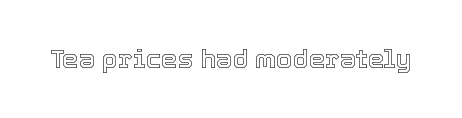
Q: Is the text italic (slanted)? A: No, it is upright.
Q: Is the text underlined? A: No.
Q: Is the spacing between letters normal or unusually wide? A: Normal.
